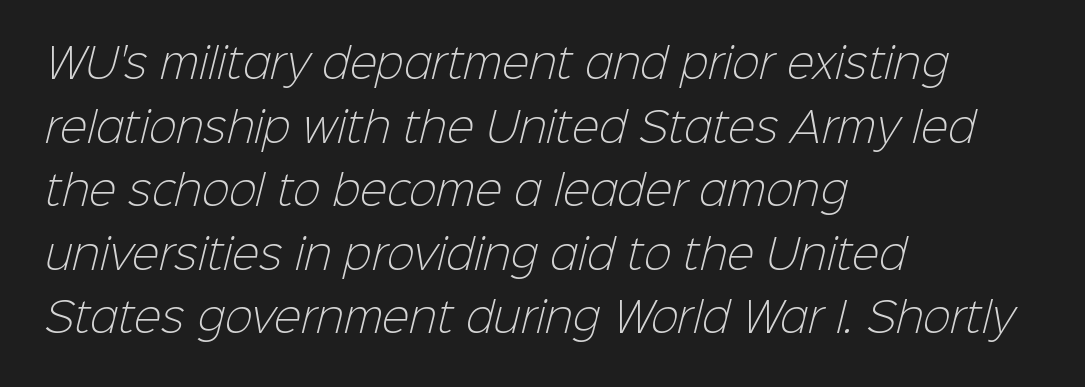
Q: Is the text bold? A: No.
Q: Is the typeface a serif or a sans-serif typeface? A: Sans-serif.
Q: Is the text underlined? A: No.
Q: How is the paragraph aligned? A: Left-aligned.
Q: Is the spacing between letters normal or unusually wide? A: Normal.
Q: Is the spacing between lines tight, normal or loose? A: Normal.
Q: Width (condensed, normal, or wide)? A: Normal.
Q: Stroke contrast? A: Low.
Q: x-height? A: Medium.
Q: Monospaced? A: No.
